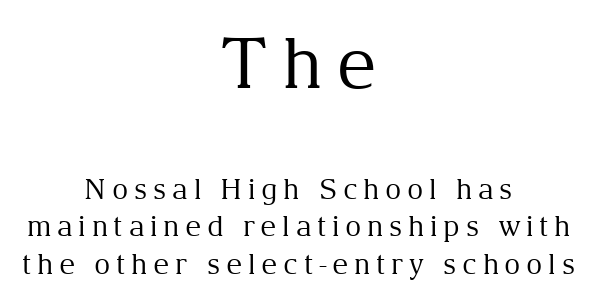
Compared with a flush-left layout, this one balances lines on the center instead. The letterforms stand isolated, each surrounded by extra space. What kind of face is this? One with serifs. Here the designer chose a conventional face with non-uniform glyph widths.
